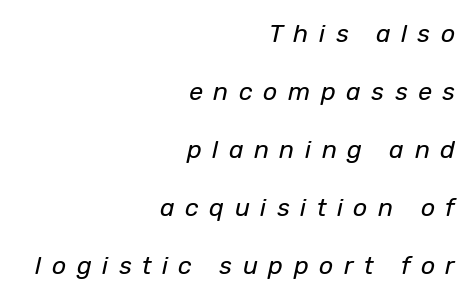
Q: Is the text bold? A: No.
Q: Is the text italic (slanted)? A: Yes, it leans right by about 12 degrees.
Q: Is the text underlined? A: No.
Q: How is the paragraph aligned? A: Right-aligned.
Q: Is the spacing between letters normal or unusually wide? A: Unusually wide.
Q: Is the spacing between lines tight, normal or loose? A: Loose.
